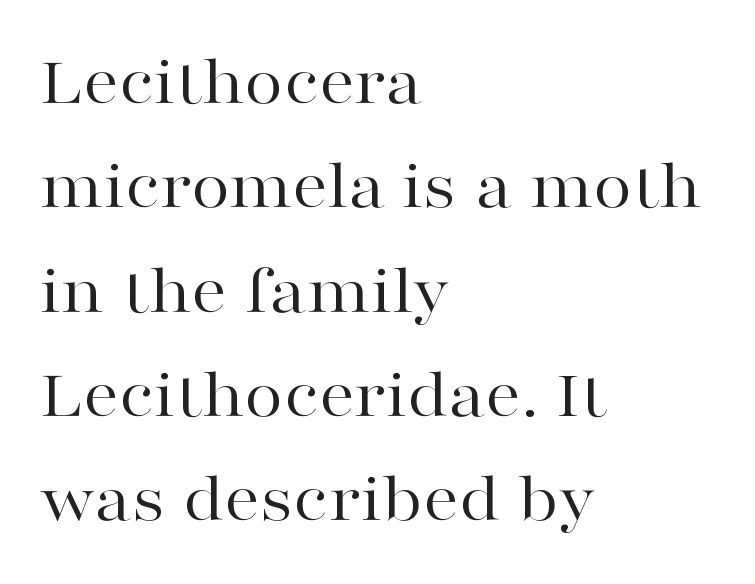
{"serif": "yes", "italic": "no", "bold": "no", "weight": "regular", "width": "wide", "stroke_contrast": "high", "x_height": "medium", "monospaced": "no", "underline": "no", "align": "left", "line_spacing": "normal", "line_spacing_ratio": 1.47, "letter_spacing": "normal", "letter_spacing_em": 0.0, "glyph_px": 71}
